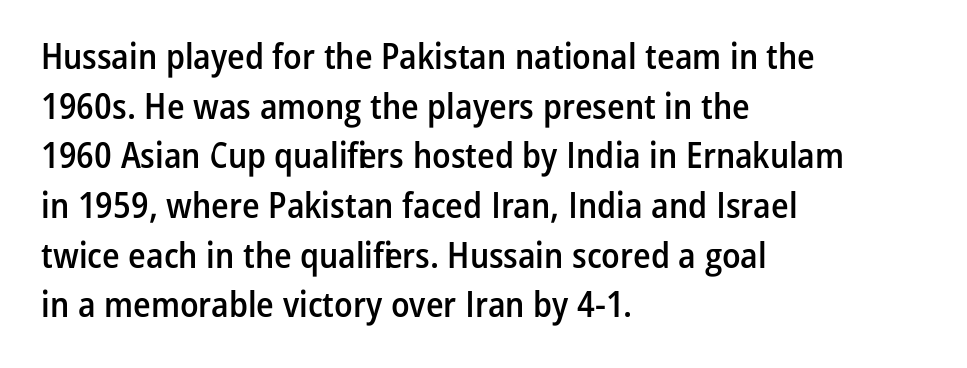
{"serif": "no", "italic": "no", "bold": "semi", "weight": "semibold", "width": "condensed", "stroke_contrast": "low", "x_height": "medium", "monospaced": "no", "underline": "no", "align": "left", "line_spacing": "normal", "line_spacing_ratio": 1.38, "letter_spacing": "normal", "letter_spacing_em": 0.0, "glyph_px": 36}
